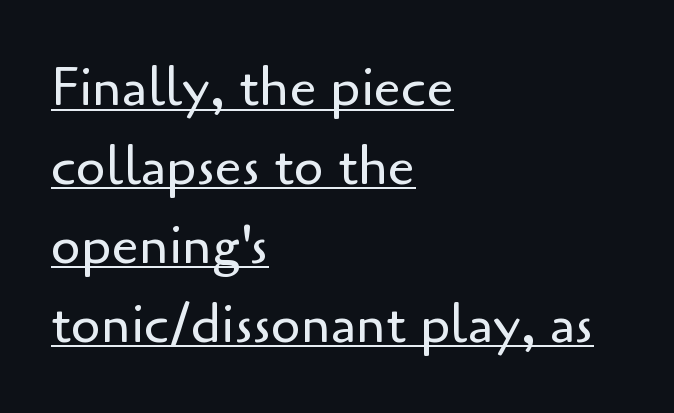
Does the type have serifs? No, each stem ends abruptly. Posture: vertical. In CSS terms this would be text-align: left. Looks like regular typesetting: each glyph gets only the width it needs.
